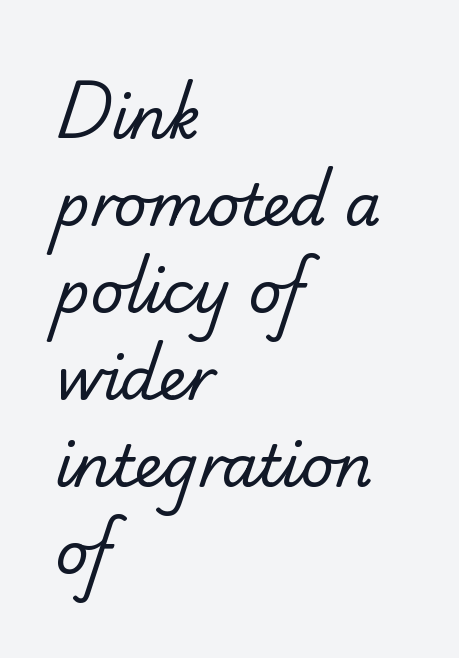
{"serif": "no", "bold": "no", "weight": "regular", "width": "normal", "stroke_contrast": "low", "x_height": "small", "monospaced": "no", "underline": "no", "align": "left", "line_spacing": "normal", "line_spacing_ratio": 1.5, "letter_spacing": "normal", "letter_spacing_em": 0.0, "glyph_px": 58}
